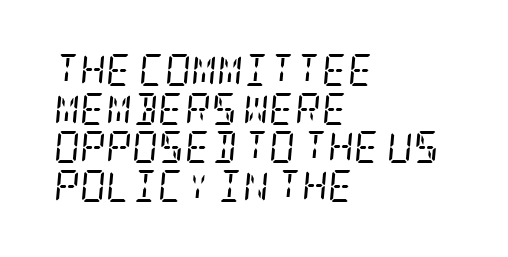
Just letters on the line, the space beneath them empty. Letterform terminals end in serifs throughout the passage. Standard letterfit; no display-style spreading of the glyphs. Left-aligned paragraph, ragged on the right.
